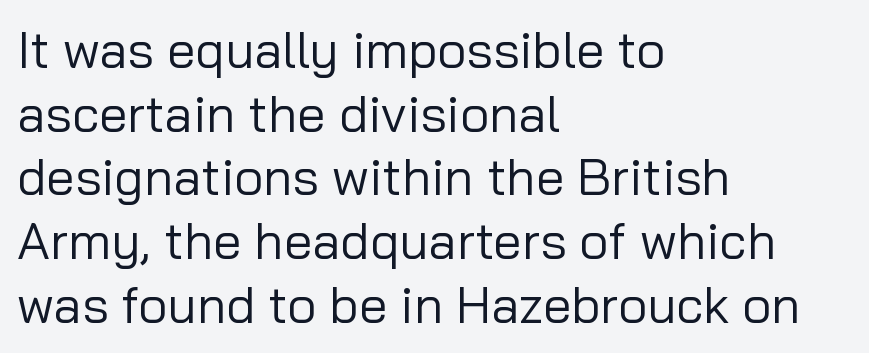
Q: Is the text bold? A: No.
Q: Is the text italic (slanted)? A: No, it is upright.
Q: Is the typeface a serif or a sans-serif typeface? A: Sans-serif.
Q: Is the text underlined? A: No.
Q: How is the paragraph aligned? A: Left-aligned.
Q: Is the spacing between letters normal or unusually wide? A: Normal.
Q: Is the spacing between lines tight, normal or loose? A: Normal.
Q: Width (condensed, normal, or wide)? A: Normal.
Q: Stroke contrast? A: Low.
Q: x-height? A: Medium.
Q: Monospaced? A: No.
